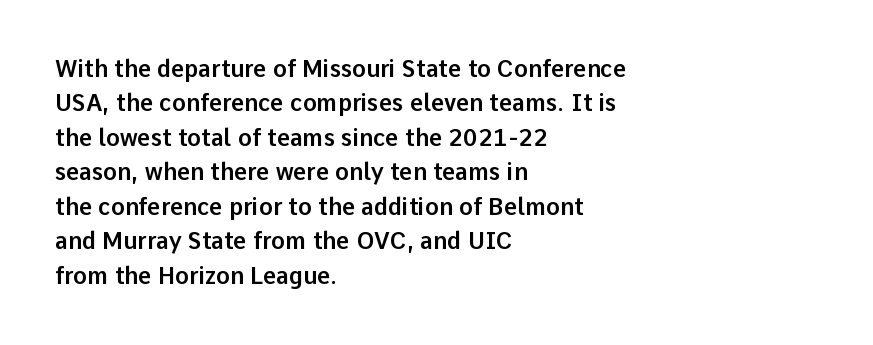
The image shows 23 px text type, upright; set left-aligned, normal line spacing (1.5x), normal letter spacing, not underlined.
